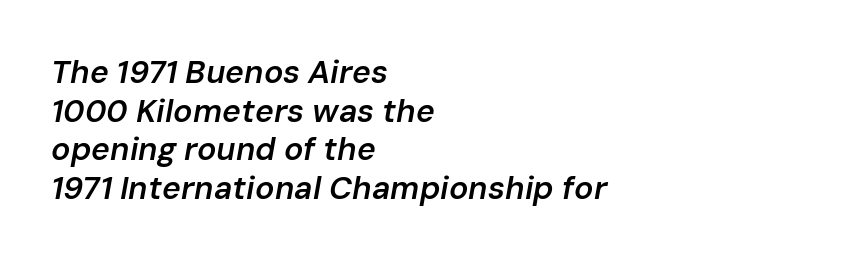
{"italic": "yes", "lean": "right", "slant_degrees": 10, "bold": "semi", "weight": "semibold", "width": "normal", "stroke_contrast": "low", "x_height": "medium", "monospaced": "no", "underline": "no", "align": "left", "line_spacing_ratio": 1.21, "letter_spacing": "normal", "letter_spacing_em": 0.0, "glyph_px": 32}
